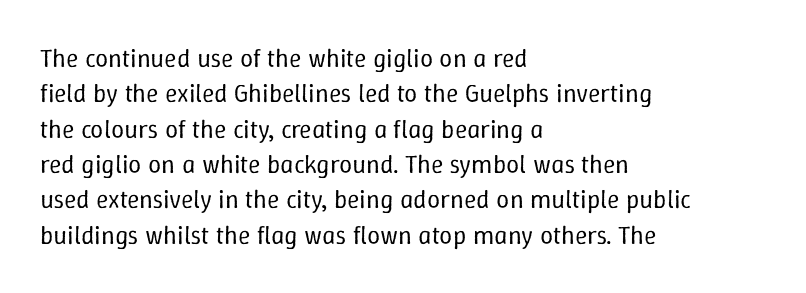
The image shows 26 px text type, upright; set left-aligned, normal line spacing (1.36x), normal letter spacing, not underlined.
